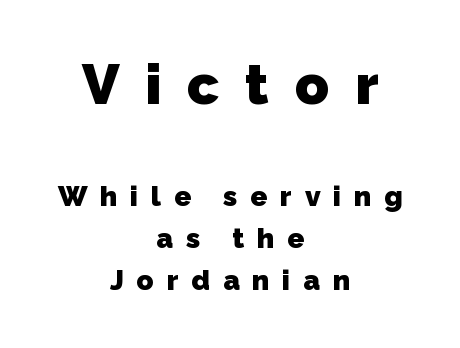
Character size in the leading block exceeds that of the trailing block. The rendering uses natural spacing where letterforms have individual widths. Decoration check: the copy has no underline. This rendering widens character spacing well past its baseline value. Baseline-to-baseline distance is the conventional proportion of letter height.
